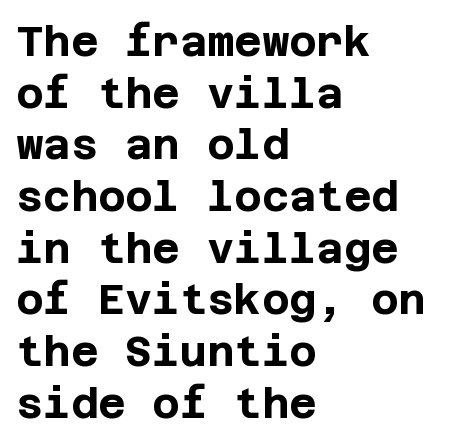
{"serif": "no", "italic": "no", "bold": "yes", "weight": "bold", "width": "normal", "stroke_contrast": "low", "x_height": "large", "underline": "no", "align": "left", "line_spacing_ratio": 1.23, "letter_spacing": "normal", "letter_spacing_em": 0.0, "glyph_px": 42}
